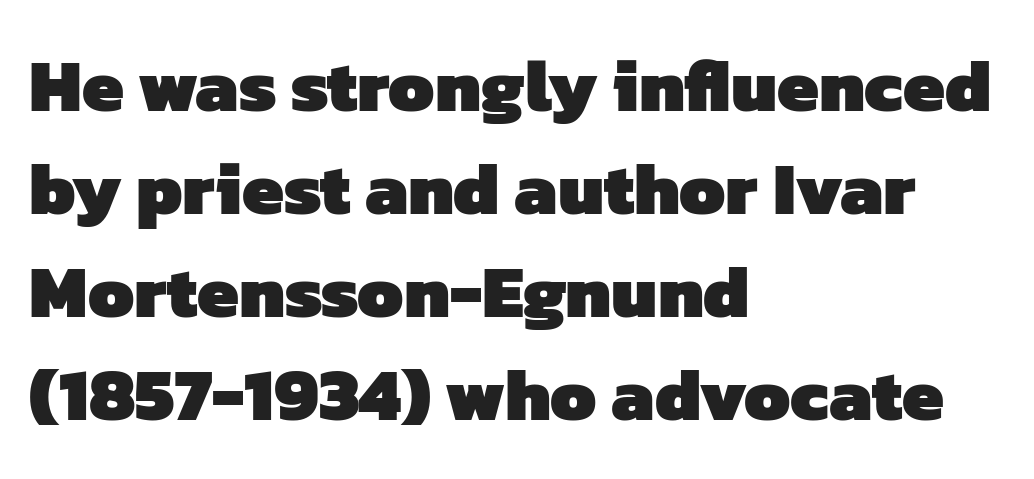
{"serif": "no", "bold": "yes", "weight": "heavy", "width": "normal", "stroke_contrast": "low", "x_height": "medium", "monospaced": "no", "underline": "no", "align": "left", "line_spacing": "normal", "line_spacing_ratio": 1.39, "letter_spacing": "normal", "letter_spacing_em": 0.0, "glyph_px": 74}
